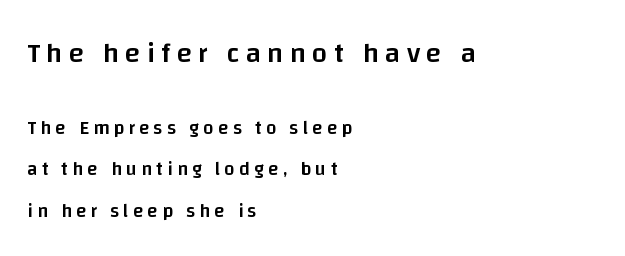
The image shows 28 px semibold sans-serif type, upright; set left-aligned, loose line spacing (2.17x), unusually wide letter spacing (+0.22 em), not underlined; the first (top) block is 1.47x larger; low stroke contrast and a large x-height.
